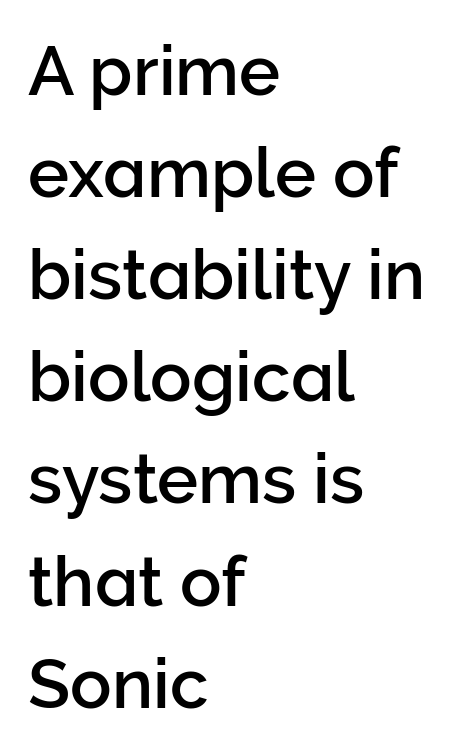
The face used here is rendered with its standard letterfit. Does the lettering tilt? It doesn't — this is upright. Nothing sits at the stroke ends, so this counts as sans-serif. These lines are rendered in a variable-pitch font. Any mark beneath the type? The region is blank. Does the copy run flush right? No — it runs flush left.
